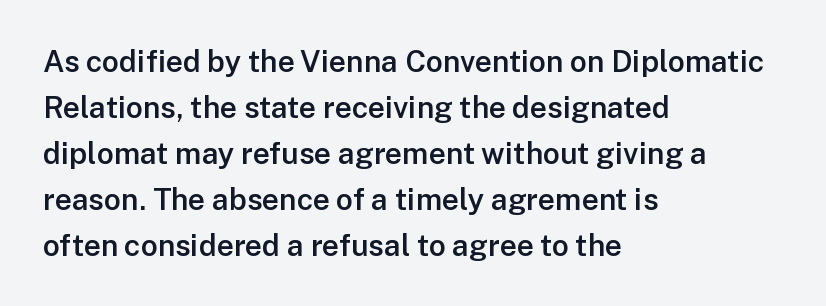
{"serif": "no", "italic": "no", "bold": "semi", "weight": "semibold", "width": "normal", "stroke_contrast": "low", "x_height": "medium", "monospaced": "no", "underline": "no", "align": "left", "line_spacing": "normal", "line_spacing_ratio": 1.53, "letter_spacing": "normal", "letter_spacing_em": 0.0, "glyph_px": 30}
